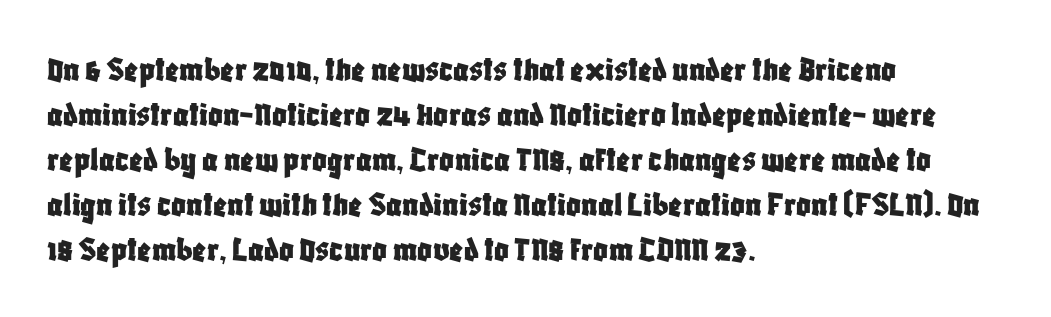
This rendering leaves character spacing at its baseline value. Glance below the letters and you will spot only blank space. Typographically, this falls in the sans-serif category. When letters stand straight like this, we call the style roman or upright. Notice how the passage keeps a crisp vertical edge on the left only.
